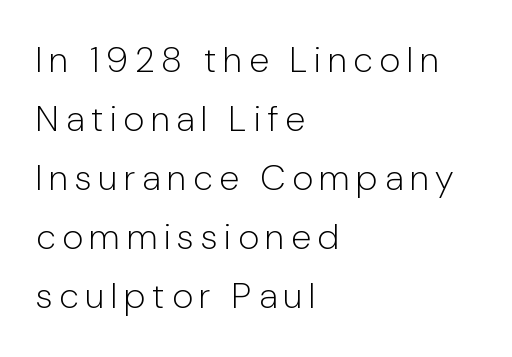
{"serif": "no", "italic": "no", "bold": "no", "weight": "light", "width": "normal", "stroke_contrast": "low", "x_height": "medium", "monospaced": "no", "underline": "no", "align": "left", "line_spacing": "normal", "line_spacing_ratio": 1.64, "glyph_px": 36}
